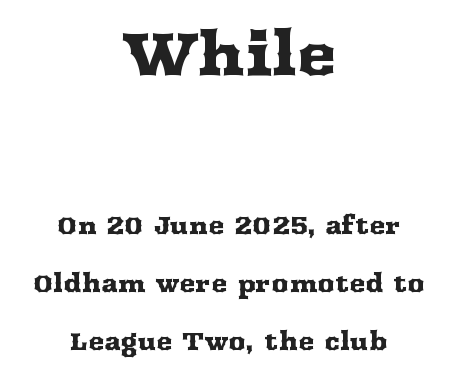
Character widths vary here, with narrow letters taking less room than wide ones. A typesetter would call this zero additional tracking. A clean baseline with only descenders dipping below it. The leading is generous, giving the passage an open texture. This sample uses a serif face. If you folded the block vertically in half, each line would mirror itself in length.
